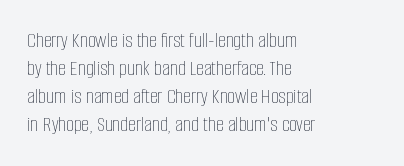
The image shows 22 px text type, upright; set left-aligned, normal line spacing (1.28x), normal letter spacing, not underlined.
